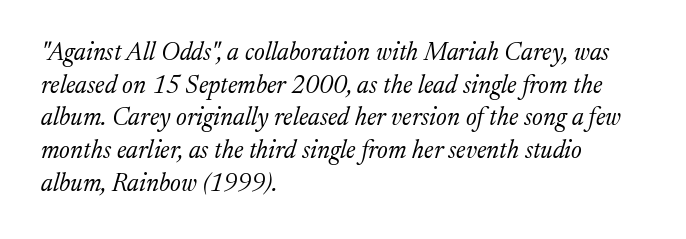
Q: Is the text bold? A: No.
Q: Is the text italic (slanted)? A: Yes, it leans right by about 17 degrees.
Q: Is the text underlined? A: No.
Q: How is the paragraph aligned? A: Left-aligned.
Q: Is the spacing between letters normal or unusually wide? A: Normal.
Q: Is the spacing between lines tight, normal or loose? A: Normal.
